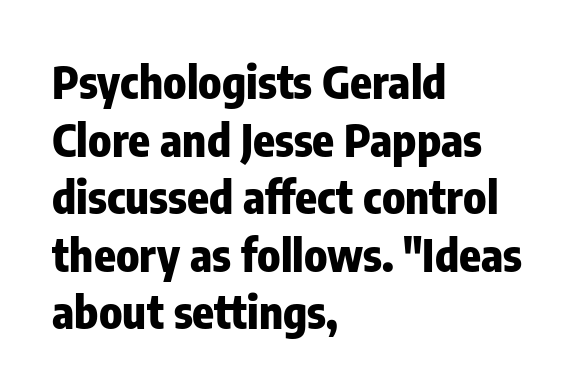
The image shows 45 px heavy, condensed sans-serif type, upright; set left-aligned, normal line spacing (1.28x), normal letter spacing, not underlined; low stroke contrast and a medium x-height.
